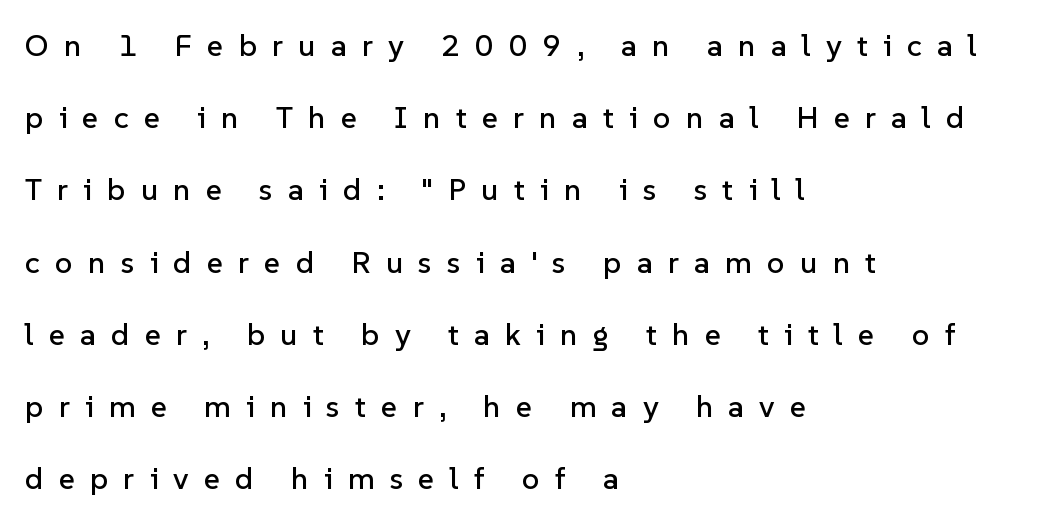
The letters advance in unequal steps, a hallmark of proportional type. This is the regular roman posture of the typeface. The characters display no serif detailing; their extremities are plain. Line spacing here is loose. Teacher's note: observe the even left margin — that is flush-left alignment. Display-style spreading of the glyphs; the letterfit is very open.
